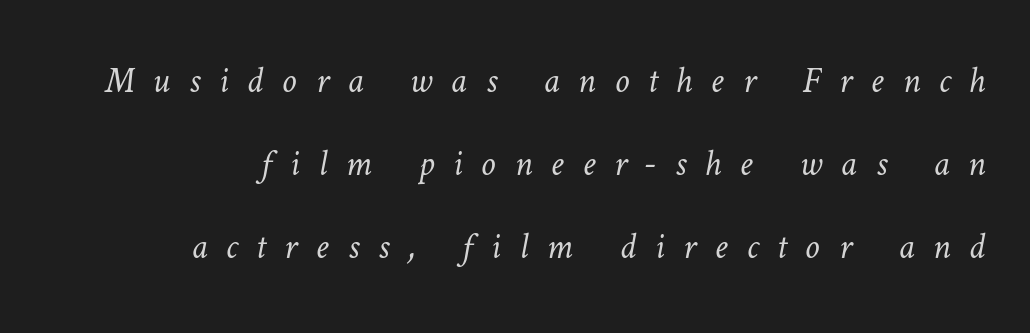
The image shows 37 px light type; set right-aligned, loose line spacing (2.25x), unusually wide letter spacing (+0.5 em), not underlined; low stroke contrast and a medium x-height.
